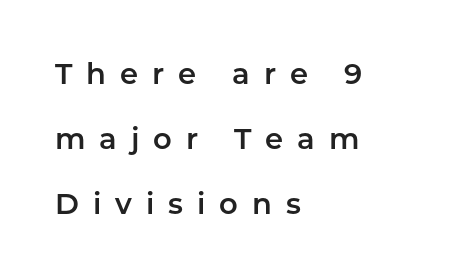
The image shows 29 px sans-serif type, upright; set left-aligned, loose line spacing (2.24x), unusually wide letter spacing (+0.48 em), not underlined; low stroke contrast and a medium x-height.
